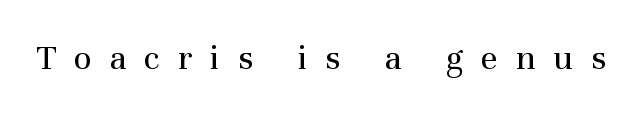
Q: Is the text bold? A: No.
Q: Is the text italic (slanted)? A: No, it is upright.
Q: Is the typeface a serif or a sans-serif typeface? A: Serif.
Q: Is the text underlined? A: No.
Q: Is the spacing between letters normal or unusually wide? A: Unusually wide.
Q: Width (condensed, normal, or wide)? A: Normal.
Q: Stroke contrast? A: Medium.
Q: x-height? A: Medium.
Q: Monospaced? A: No.
